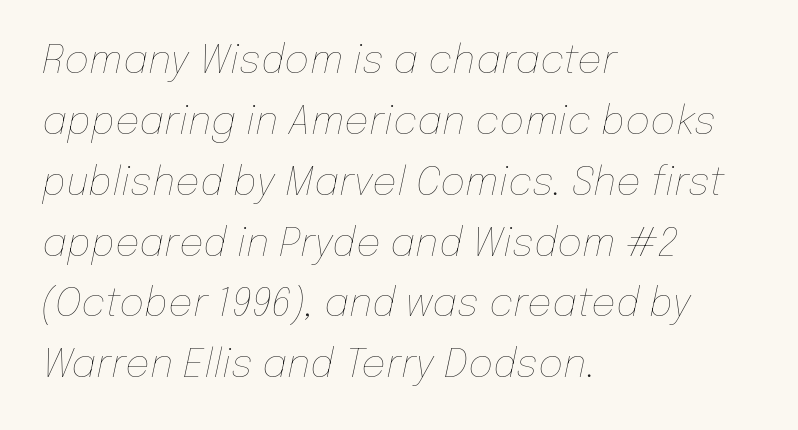
The axis of the letterforms is tilted away from vertical. Do the characters align in a grid? No, the font is proportional. Each word holds together tightly as a unit, with standard inter-letter gaps. Horizontal alignment here is leftward, the default for most running prose.
